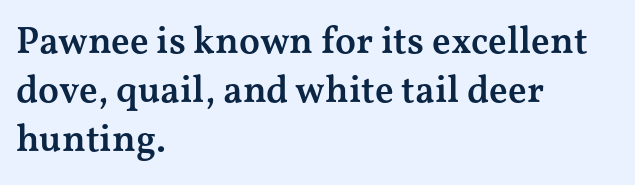
The characters look somewhat weighty, a semibold short of true bold. You can tell it's not italic because the verticals are truly vertical. A typesetter would call this zero additional tracking. The string is rendered with underlining switched off.
